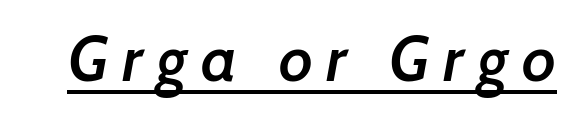
The image shows 63 px semibold sans-serif type; set unusually wide letter spacing (+0.22 em), underlined; low stroke contrast and a medium x-height.
